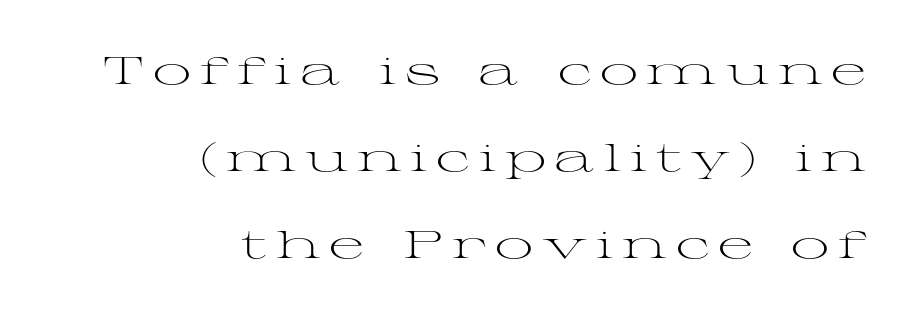
Italic: no, the glyphs are upright roman. Proportional: the letters do not fall into vertical columns. A quiet, ordinary-to-light weight characterises the typeface. Compared with typical paragraphs, the rows here are farther apart. This sample uses expanded letter spacing, leaving extra air between glyphs. Unlike a clean sans, this face finishes its strokes with serifs.
